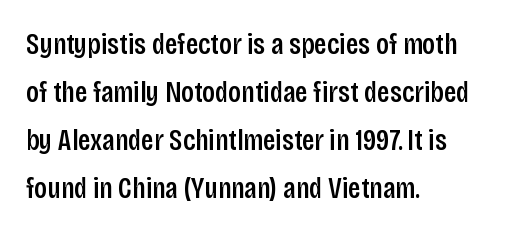
{"serif": "no", "italic": "no", "width": "condensed", "stroke_contrast": "low", "x_height": "large", "monospaced": "no", "underline": "no", "align": "left", "line_spacing": "normal", "line_spacing_ratio": 1.6, "letter_spacing": "normal", "letter_spacing_em": 0.0, "glyph_px": 30}
